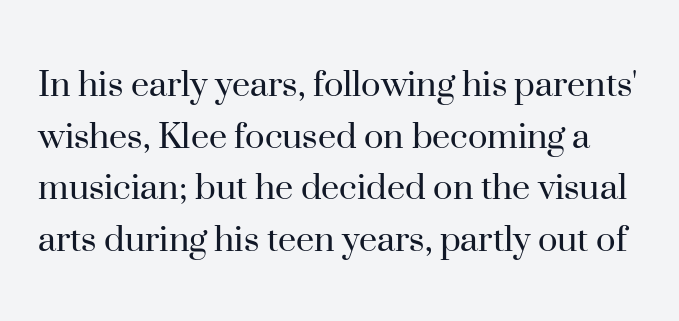
Q: Is the text bold? A: No.
Q: Is the text italic (slanted)? A: No, it is upright.
Q: Is the typeface a serif or a sans-serif typeface? A: Serif.
Q: Is the text underlined? A: No.
Q: Is the spacing between letters normal or unusually wide? A: Normal.
Q: Is the spacing between lines tight, normal or loose? A: Normal.
Q: Width (condensed, normal, or wide)? A: Normal.
Q: Stroke contrast? A: High.
Q: x-height? A: Small.
Q: Monospaced? A: No.
